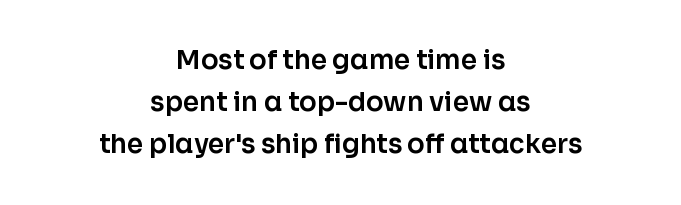
The image shows 26 px text type, upright; set centered, normal line spacing (1.62x), normal letter spacing, not underlined.
